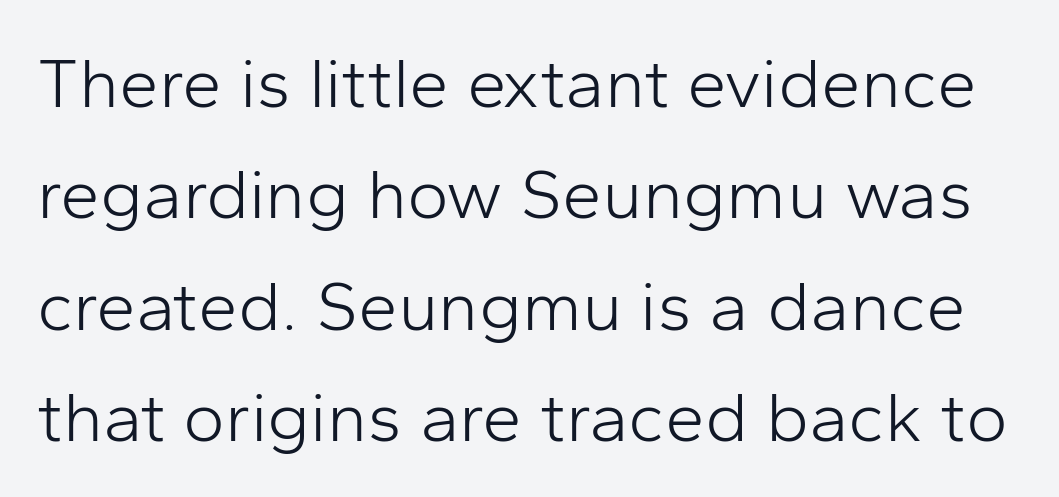
Q: Is the text bold? A: No.
Q: Is the text italic (slanted)? A: No, it is upright.
Q: Is the typeface a serif or a sans-serif typeface? A: Sans-serif.
Q: Is the text underlined? A: No.
Q: Is the spacing between letters normal or unusually wide? A: Normal.
Q: Is the spacing between lines tight, normal or loose? A: Normal.
Q: Width (condensed, normal, or wide)? A: Normal.
Q: Stroke contrast? A: Low.
Q: x-height? A: Medium.
Q: Monospaced? A: No.
